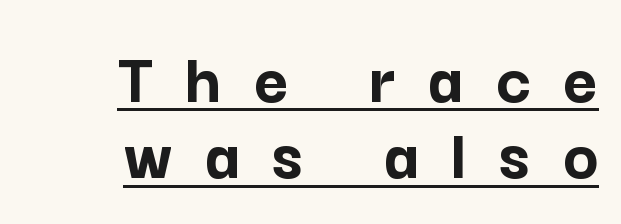
Q: Is the text bold? A: Yes.
Q: Is the text italic (slanted)? A: No, it is upright.
Q: Is the typeface a serif or a sans-serif typeface? A: Sans-serif.
Q: Is the text underlined? A: Yes.
Q: How is the paragraph aligned? A: Right-aligned.
Q: Is the spacing between letters normal or unusually wide? A: Unusually wide.
Q: Is the spacing between lines tight, normal or loose? A: Tight.
Q: Width (condensed, normal, or wide)? A: Normal.
Q: Stroke contrast? A: Low.
Q: x-height? A: Medium.
Q: Monospaced? A: No.
